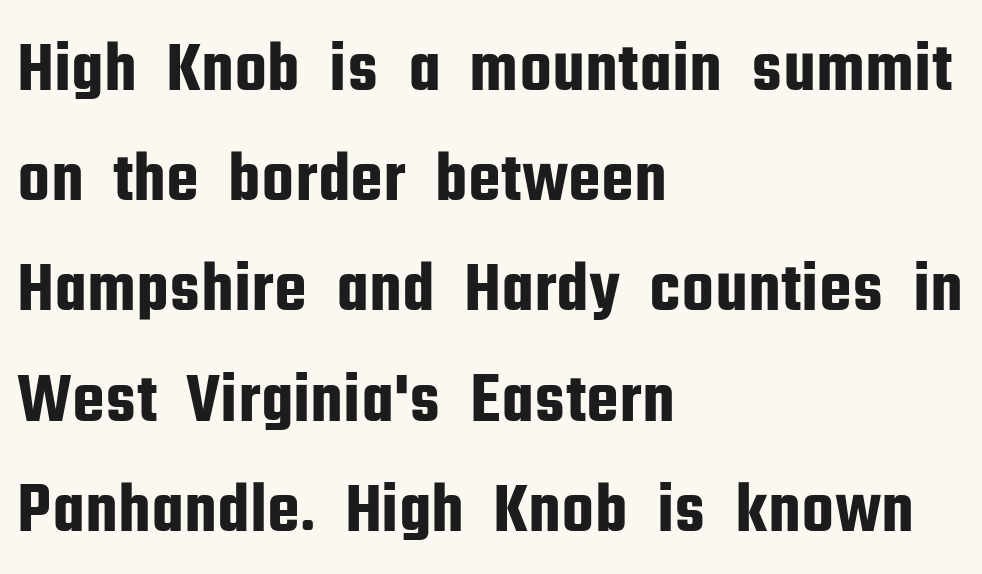
The image shows 73 px condensed sans-serif type, upright; set left-aligned, normal line spacing (1.51x), normal letter spacing, not underlined; low stroke contrast and a medium x-height.
